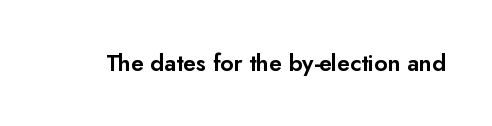
Each word holds together tightly as a unit, with standard inter-letter gaps. Posture: upright roman. The specimen omits any rule beneath the text block's lines.
